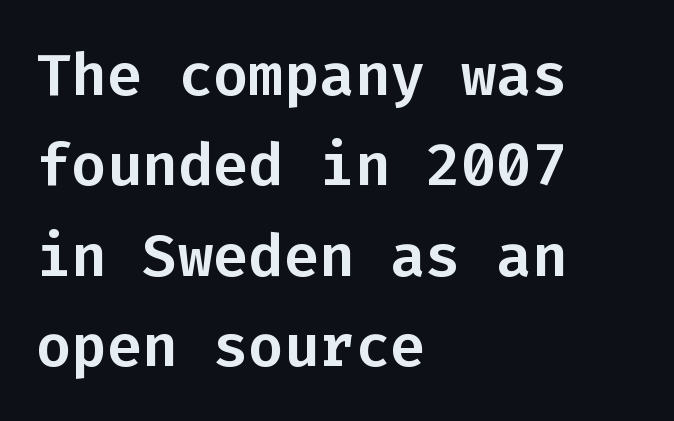
Q: Is the text italic (slanted)? A: No, it is upright.
Q: Is the typeface a serif or a sans-serif typeface? A: Sans-serif.
Q: Is the text underlined? A: No.
Q: How is the paragraph aligned? A: Left-aligned.
Q: Is the spacing between letters normal or unusually wide? A: Normal.
Q: Is the spacing between lines tight, normal or loose? A: Normal.
Q: Width (condensed, normal, or wide)? A: Normal.
Q: Stroke contrast? A: Low.
Q: x-height? A: Medium.
Q: Monospaced? A: Yes.
